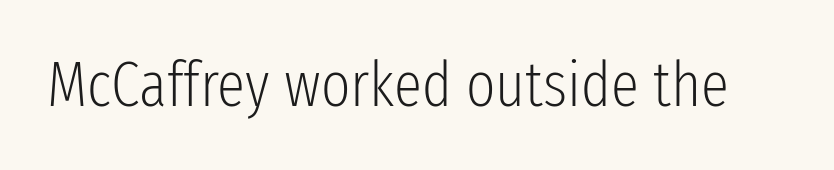
{"serif": "no", "italic": "no", "bold": "no", "weight": "light", "width": "condensed", "stroke_contrast": "low", "x_height": "medium", "monospaced": "no", "underline": "no", "letter_spacing": "normal", "letter_spacing_em": 0.0, "glyph_px": 63}
